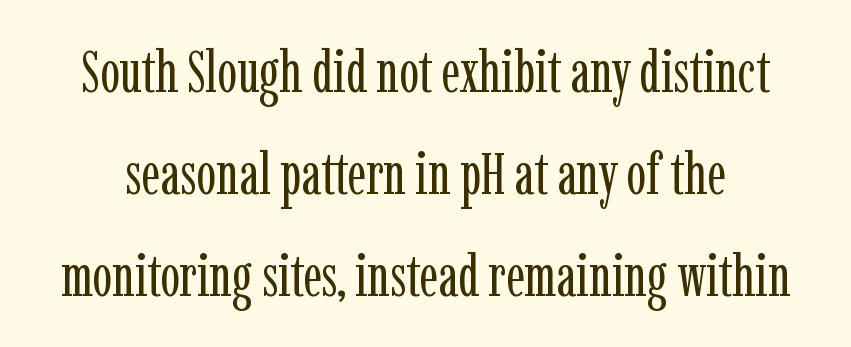
{"serif": "yes", "italic": "no", "bold": "no", "weight": "regular", "width": "condensed", "stroke_contrast": "low", "x_height": "medium", "monospaced": "no", "underline": "no", "line_spacing_ratio": 1.73, "letter_spacing": "normal", "letter_spacing_em": 0.0, "glyph_px": 59}
